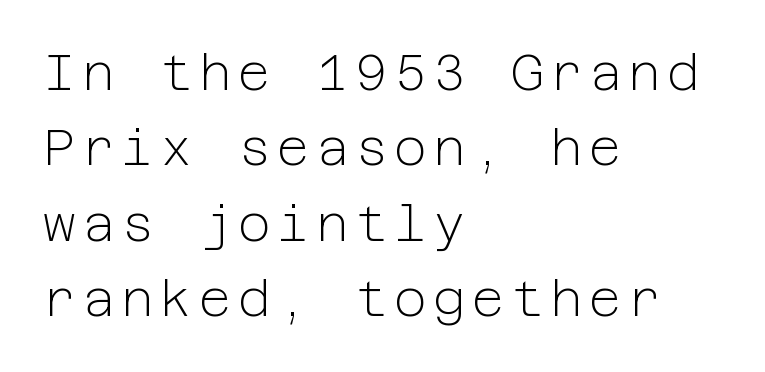
{"serif": "no", "italic": "no", "bold": "no", "weight": "light", "width": "normal", "stroke_contrast": "low", "x_height": "medium", "underline": "no", "align": "left", "line_spacing": "normal", "line_spacing_ratio": 1.51, "glyph_px": 50}
